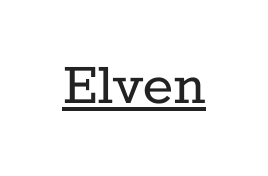
The image shows 64 px regular-weight serif type, upright; set normal letter spacing, underlined; low stroke contrast and a medium x-height.
